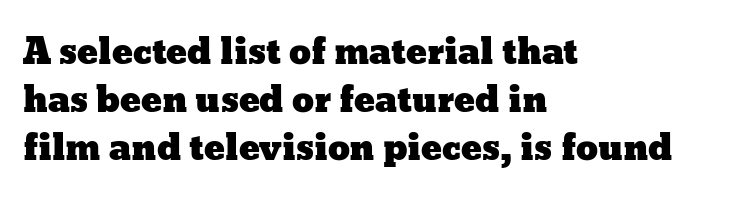
{"italic": "no", "width": "wide", "stroke_contrast": "low", "x_height": "medium", "monospaced": "no", "underline": "no", "align": "left", "line_spacing": "normal", "line_spacing_ratio": 1.37, "letter_spacing": "normal", "letter_spacing_em": 0.0, "glyph_px": 35}
